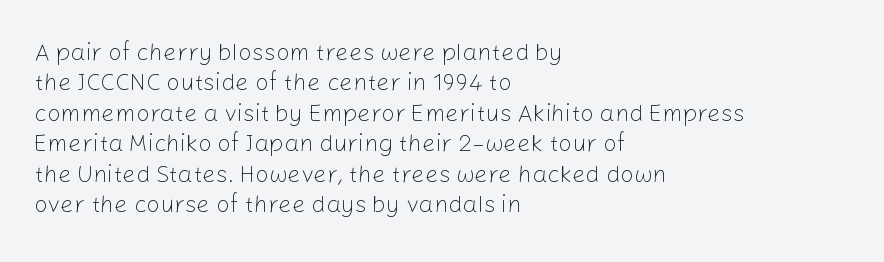
Q: Is the text bold? A: No.
Q: Is the text italic (slanted)? A: No, it is upright.
Q: Is the text underlined? A: No.
Q: How is the paragraph aligned? A: Left-aligned.
Q: Is the spacing between letters normal or unusually wide? A: Normal.
Q: Is the spacing between lines tight, normal or loose? A: Normal.
